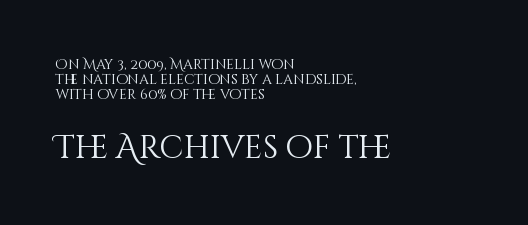
{"italic": "no", "bold": "no", "weight": "light", "width": "normal", "stroke_contrast": "medium", "x_height": "large", "monospaced": "no", "underline": "no", "align": "left", "line_spacing": "tight", "line_spacing_ratio": 1.08, "letter_spacing": "normal", "letter_spacing_em": 0.0, "larger_block": "second", "size_ratio": 2.29, "glyph_px": 32}
